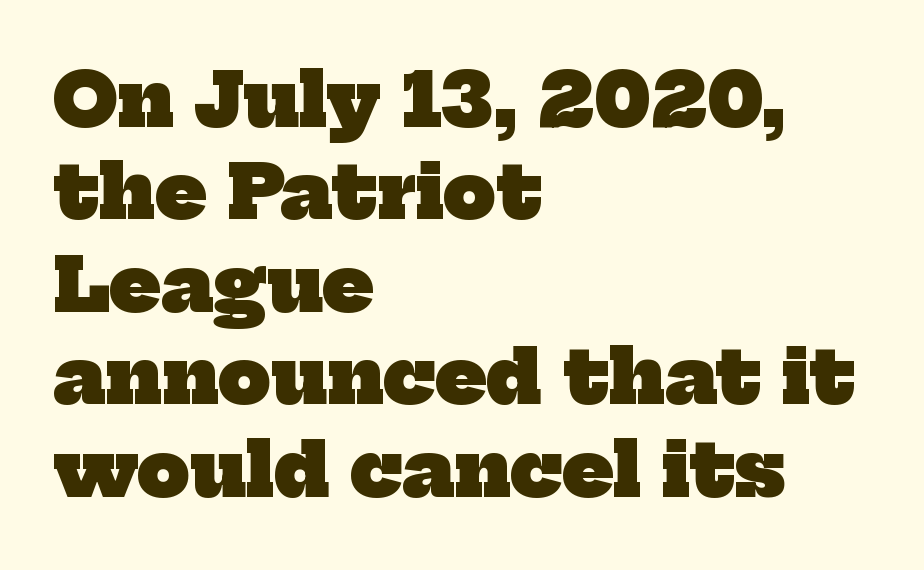
The image shows 74 px heavy serif type; set left-aligned, normal line spacing (1.25x), normal letter spacing, not underlined; low stroke contrast and a medium x-height.
